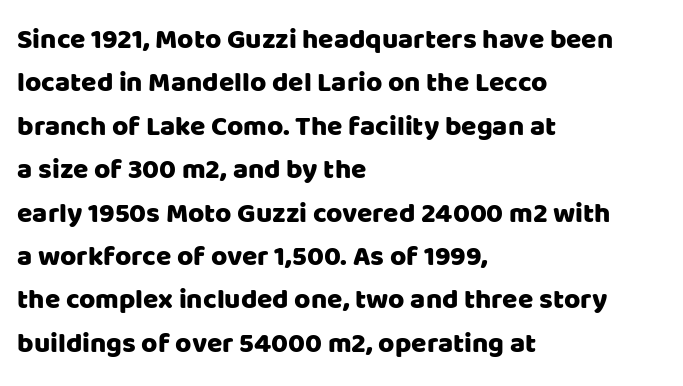
Q: Is the text italic (slanted)? A: No, it is upright.
Q: Is the typeface a serif or a sans-serif typeface? A: Sans-serif.
Q: Is the text underlined? A: No.
Q: How is the paragraph aligned? A: Left-aligned.
Q: Is the spacing between letters normal or unusually wide? A: Normal.
Q: Is the spacing between lines tight, normal or loose? A: Normal.
Q: Width (condensed, normal, or wide)? A: Normal.
Q: Stroke contrast? A: Low.
Q: x-height? A: Large.
Q: Monospaced? A: No.
